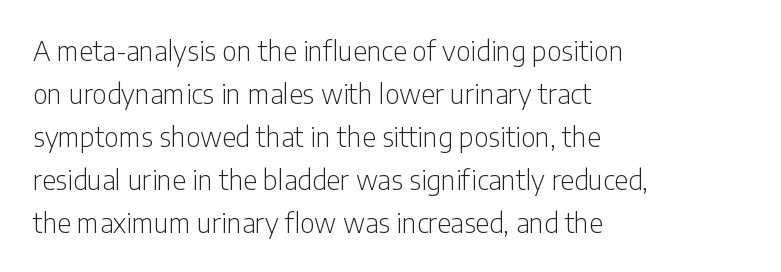
The image shows 27 px text type, upright; set left-aligned, normal line spacing (1.59x), normal letter spacing, not underlined.
